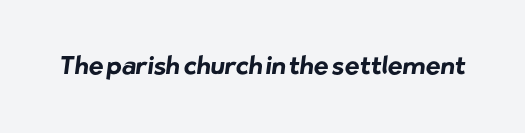
The baseline area is clear. The face used here is rendered with its standard letterfit. The face used here has the dense, thick strokes of a bold.
